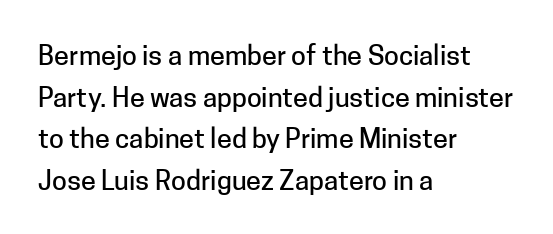
{"italic": "no", "underline": "no", "align": "left", "line_spacing": "normal", "line_spacing_ratio": 1.54, "letter_spacing": "normal", "letter_spacing_em": 0.0, "glyph_px": 27}
